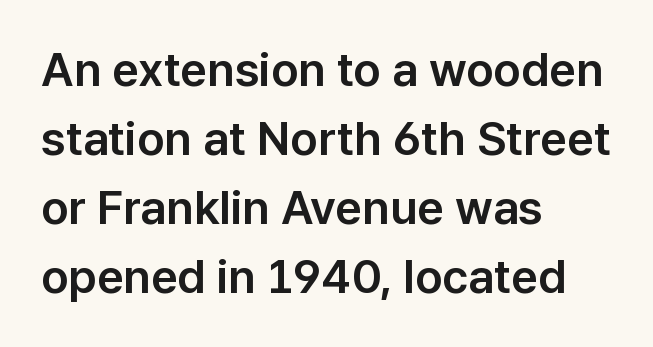
{"serif": "no", "italic": "no", "width": "normal", "stroke_contrast": "low", "x_height": "medium", "monospaced": "no", "underline": "no", "align": "left", "line_spacing": "normal", "line_spacing_ratio": 1.47, "letter_spacing": "normal", "letter_spacing_em": 0.0, "glyph_px": 47}
